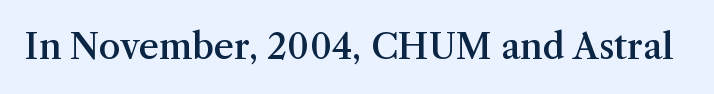
Q: Is the text bold? A: Semi-bold.
Q: Is the text italic (slanted)? A: No, it is upright.
Q: Is the typeface a serif or a sans-serif typeface? A: Serif.
Q: Is the text underlined? A: No.
Q: Is the spacing between letters normal or unusually wide? A: Normal.
Q: Width (condensed, normal, or wide)? A: Normal.
Q: Stroke contrast? A: Medium.
Q: x-height? A: Medium.
Q: Monospaced? A: No.
